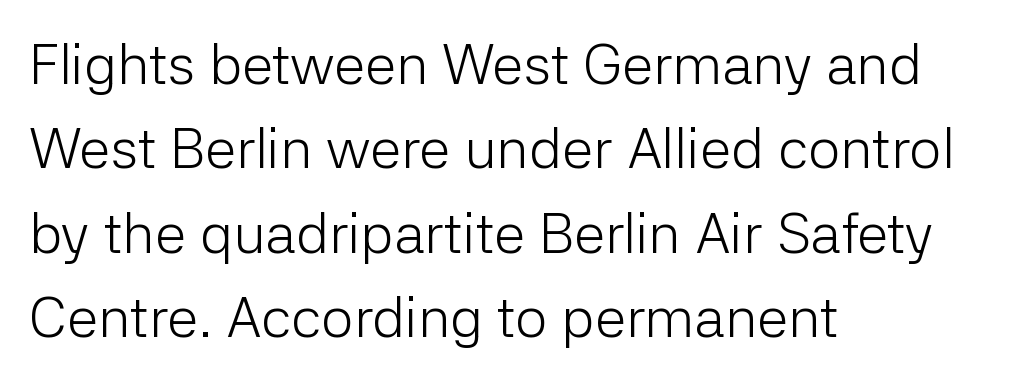
Q: Is the text bold? A: No.
Q: Is the text italic (slanted)? A: No, it is upright.
Q: Is the typeface a serif or a sans-serif typeface? A: Sans-serif.
Q: Is the text underlined? A: No.
Q: How is the paragraph aligned? A: Left-aligned.
Q: Is the spacing between letters normal or unusually wide? A: Normal.
Q: Is the spacing between lines tight, normal or loose? A: Normal.
Q: Width (condensed, normal, or wide)? A: Normal.
Q: Stroke contrast? A: Low.
Q: x-height? A: Medium.
Q: Monospaced? A: No.
